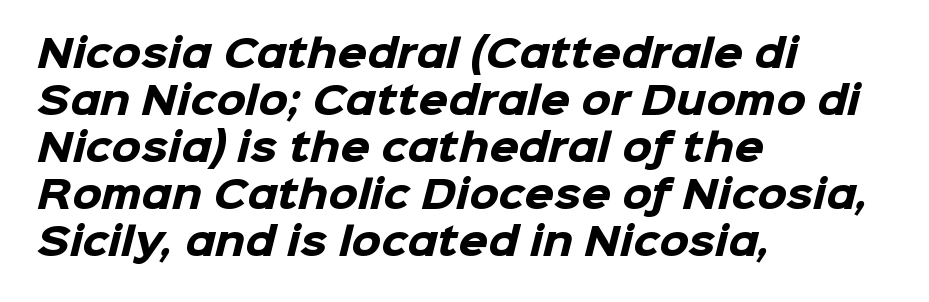
{"serif": "no", "bold": "yes", "weight": "heavy", "width": "normal", "stroke_contrast": "low", "x_height": "medium", "monospaced": "no", "underline": "no", "align": "left", "line_spacing_ratio": 1.24, "letter_spacing": "normal", "letter_spacing_em": 0.0, "glyph_px": 38}
